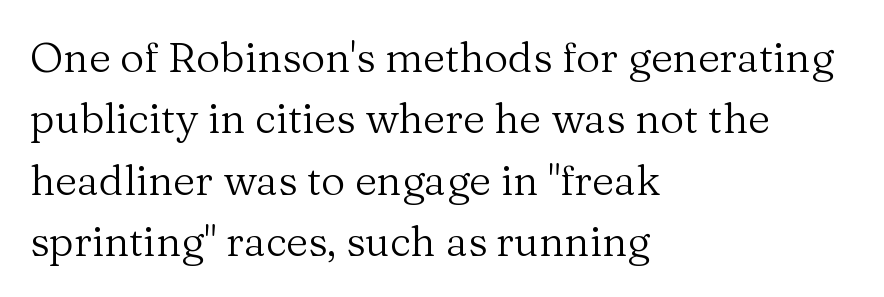
These lines keep a tight, regular rhythm from letter to letter. The glyphs are unaccompanied by any horizontal stroke below them. No chunkiness to these letters — they're not bold. The typography opts for an upright posture over an oblique one. Summary of vertical rhythm: regular, with standard interline spacing.
